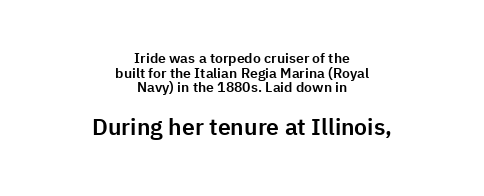
Honestly, the rows look squashed on top of each other. The space beneath each line is pristine and unruled. The passage shown has conventional tracking throughout. Bigger letters appear in the bottom chunk; the top chunk is reduced. No italicization has been applied; the sample stays upright.
